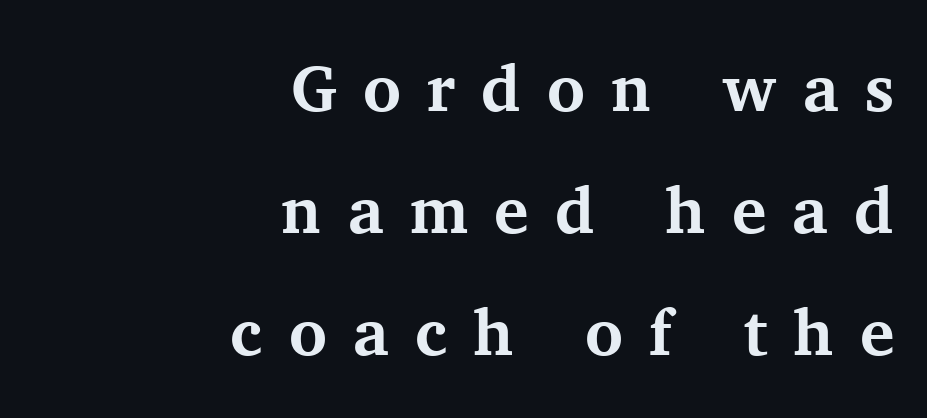
Heft: maximum for text — a bold. The letterforms stand isolated, each surrounded by extra space. Upright lettering throughout. Each letter keeps its own natural width here, so spacing adapts to shape. Descender tails drop into unmarked territory. Right-aligned paragraph, ragged on the left.
